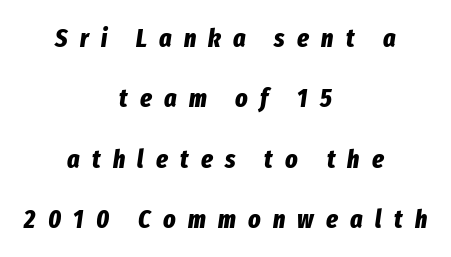
Pretty heavy lettering here — definitely bold. Rendered with sloped, italic letterforms. One-word summary of the alignment: center. Inter-character spacing is expanded well beyond the font's built-in metrics.
